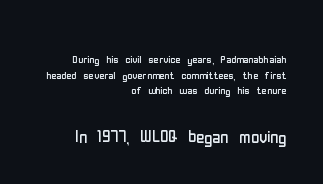
Q: Is the text bold? A: No.
Q: Is the text italic (slanted)? A: No, it is upright.
Q: Is the text underlined? A: No.
Q: How is the paragraph aligned? A: Right-aligned.
Q: Is the spacing between letters normal or unusually wide? A: Normal.
Q: Is the spacing between lines tight, normal or loose? A: Tight.
Q: Which block of text is set in a larger size, the first (top) or the second (bottom)? A: The second (bottom) one.
